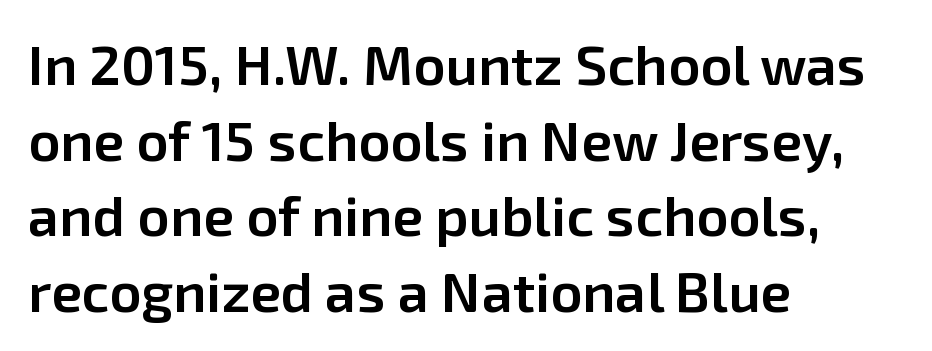
Q: Is the text bold? A: Semi-bold.
Q: Is the text italic (slanted)? A: No, it is upright.
Q: Is the typeface a serif or a sans-serif typeface? A: Sans-serif.
Q: Is the text underlined? A: No.
Q: How is the paragraph aligned? A: Left-aligned.
Q: Is the spacing between letters normal or unusually wide? A: Normal.
Q: Is the spacing between lines tight, normal or loose? A: Normal.
Q: Width (condensed, normal, or wide)? A: Normal.
Q: Stroke contrast? A: Low.
Q: x-height? A: Medium.
Q: Monospaced? A: No.
